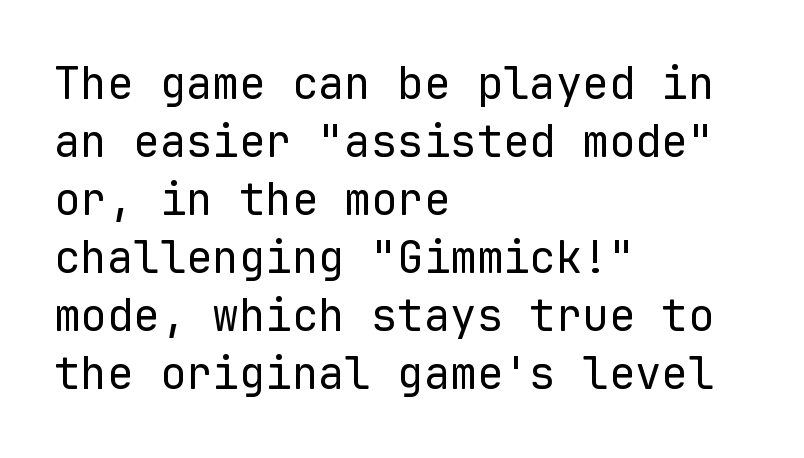
The image shows 44 px regular-weight sans-serif type, upright, monospaced; set left-aligned, normal line spacing (1.32x), normal letter spacing, not underlined; low stroke contrast and a medium x-height.
